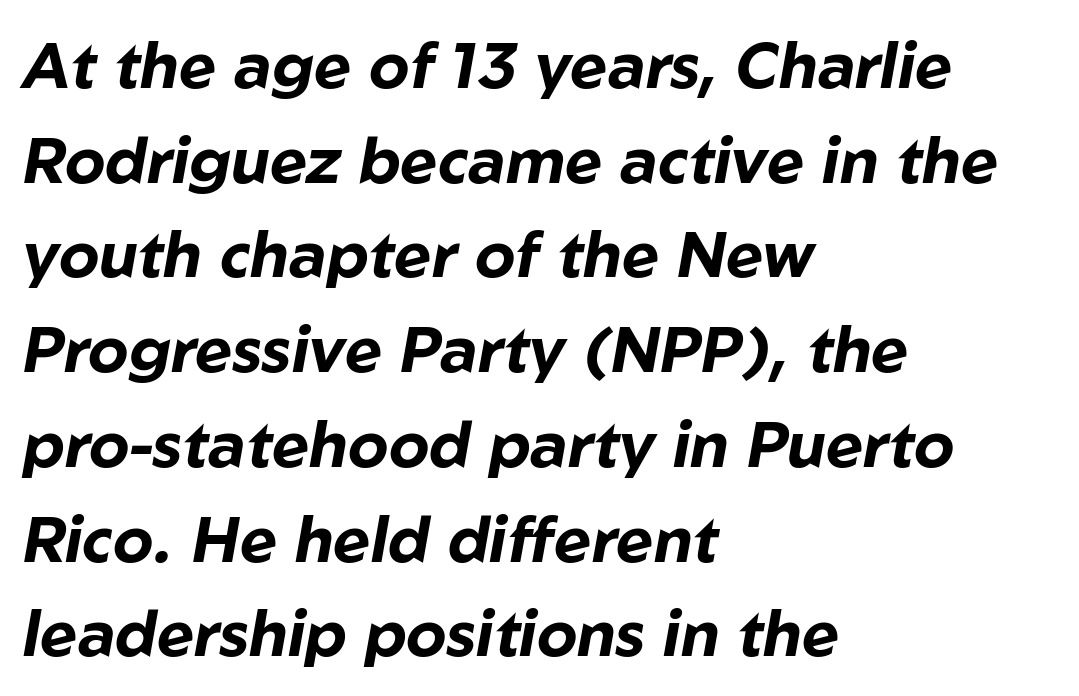
The image shows 64 px bold type, italic (leaning right); set left-aligned, normal line spacing (1.48x), normal letter spacing, not underlined; low stroke contrast and a medium x-height.
